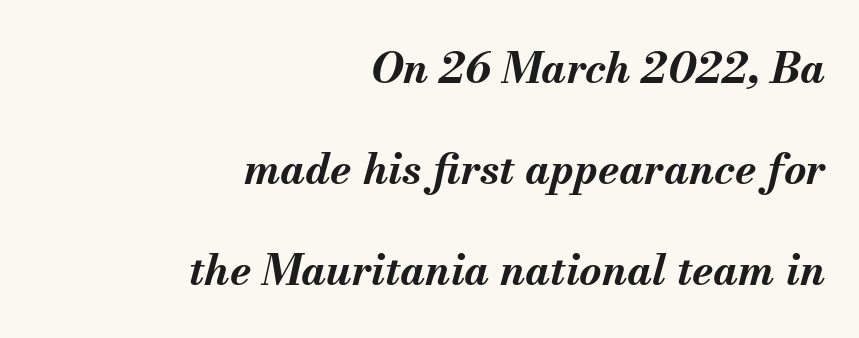
Observe the lean: these are italic letterforms. These lines are rendered in a variable-pitch font. A great deal of white space separates one row of letters from the next. Inter-character spacing is left at the font's built-in metrics. Has an underline been added? It has not.
